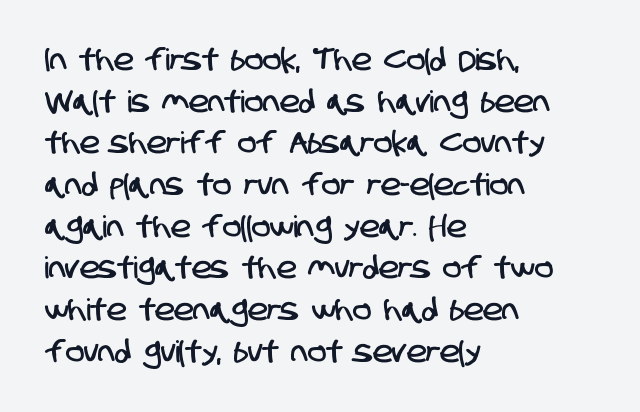
Q: Is the typeface a serif or a sans-serif typeface? A: Sans-serif.
Q: Is the text underlined? A: No.
Q: How is the paragraph aligned? A: Left-aligned.
Q: Is the spacing between letters normal or unusually wide? A: Normal.
Q: Is the spacing between lines tight, normal or loose? A: Normal.
Q: Width (condensed, normal, or wide)? A: Condensed.
Q: Stroke contrast? A: Low.
Q: x-height? A: Large.
Q: Monospaced? A: No.
